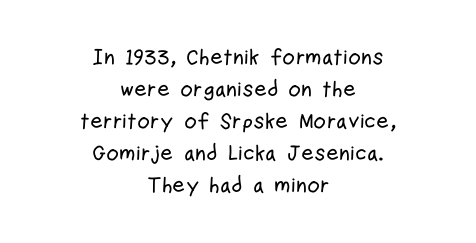
Q: Is the text italic (slanted)? A: No, it is upright.
Q: Is the text underlined? A: No.
Q: How is the paragraph aligned? A: Centered.
Q: Is the spacing between letters normal or unusually wide? A: Normal.
Q: Is the spacing between lines tight, normal or loose? A: Normal.
